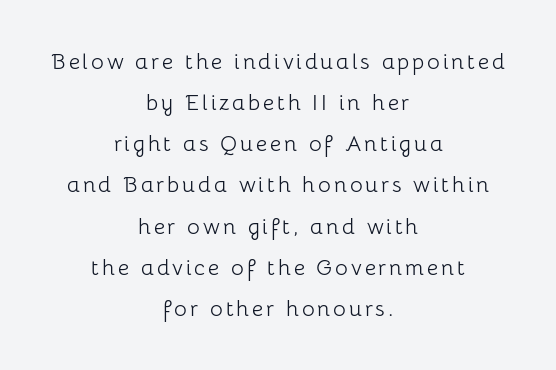
The space directly below the letters is spotless. A roman cut, with each character standing at attention. Stem width sits at or under what a default text font uses. The paragraph shown floats in the horizontal middle.
